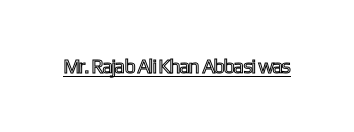
The letters stand upright; this is a roman face. Tracking here is standard; glyphs follow each other at the usual distance. Descenders here cross a horizontal rule under the line.
